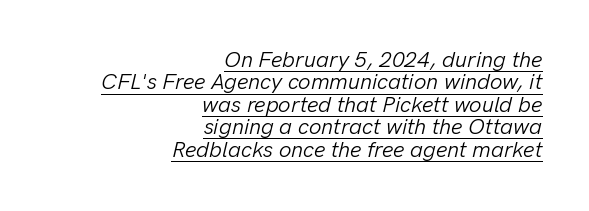
{"italic": "yes", "lean": "right", "slant_degrees": 13, "bold": "no", "underline": "yes", "align": "right", "line_spacing": "tight", "line_spacing_ratio": 1.02, "letter_spacing": "normal", "letter_spacing_em": 0.0, "glyph_px": 22}
